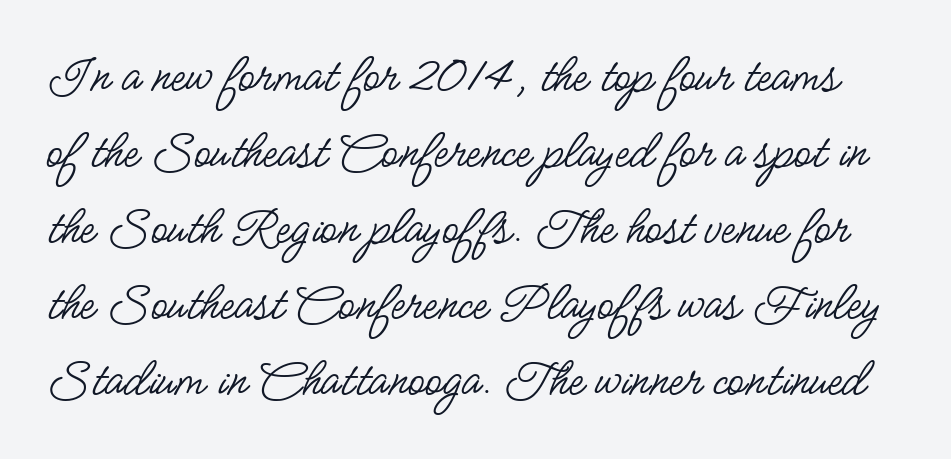
The image shows 55 px regular-weight, condensed sans-serif type; set normal line spacing (1.38x), normal letter spacing, not underlined; low stroke contrast and a small x-height.
